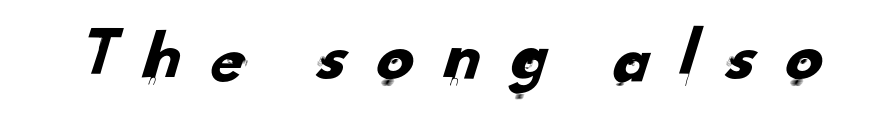
{"serif": "no", "width": "normal", "stroke_contrast": "low", "x_height": "small", "monospaced": "no", "underline": "no", "letter_spacing": "wide", "letter_spacing_em": 0.33, "glyph_px": 74}
